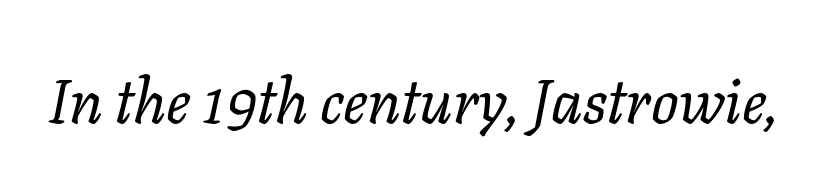
Type without underlining. Each letter keeps its own natural width here, so spacing adapts to shape. Ink coverage per letter is moderate at most. Tall strokes in this sample are angled rather than plumb. This sample uses plain, unmodified letter spacing.
